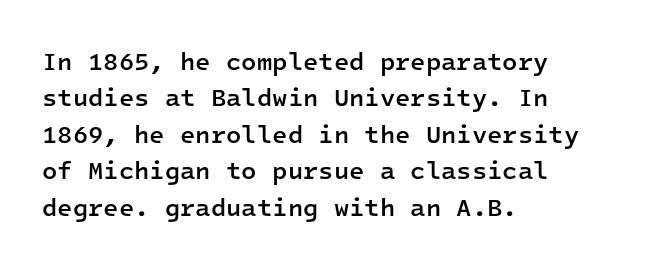
A somewhat darkened texture: the type is semibold rather than bold. If you drew a ruler down the left edge, every line would touch it. The zone under the glyphs is completely vacant. Ascenders rise straight up at ninety degrees. Caption: standard tracking, unaltered. Each new line begins a customary step beneath the previous one.
